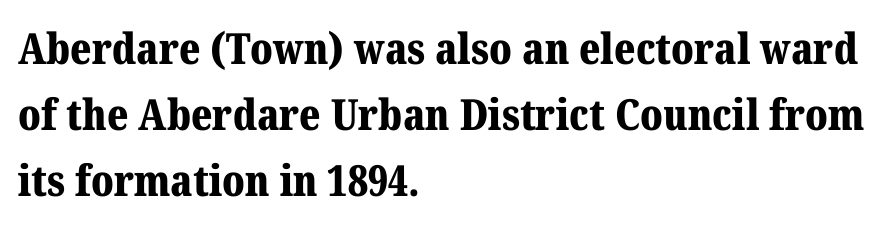
Q: Is the text bold? A: Yes.
Q: Is the text italic (slanted)? A: No, it is upright.
Q: Is the typeface a serif or a sans-serif typeface? A: Serif.
Q: Is the text underlined? A: No.
Q: How is the paragraph aligned? A: Left-aligned.
Q: Is the spacing between letters normal or unusually wide? A: Normal.
Q: Is the spacing between lines tight, normal or loose? A: Normal.
Q: Width (condensed, normal, or wide)? A: Normal.
Q: Stroke contrast? A: Medium.
Q: x-height? A: Medium.
Q: Monospaced? A: No.
